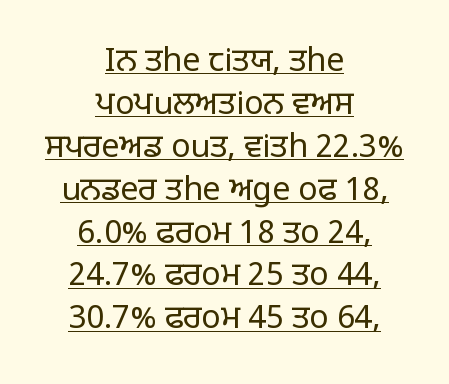
The line texture is even and compact thanks to regular tracking. Here the designer chose a conventional face with non-uniform glyph widths. Regular leading. These characters rest on top of a visible drawn line. The letters stand straight up with perfectly vertical stems.
